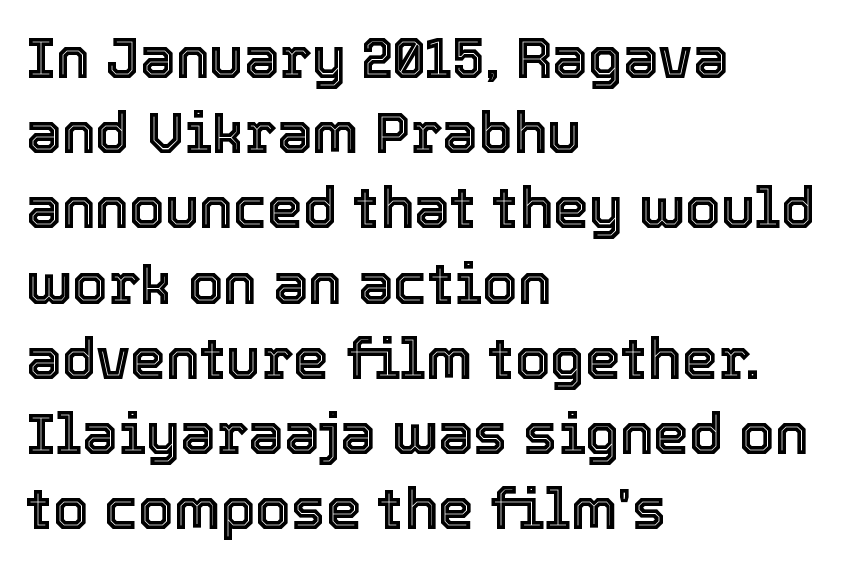
The rendering anchors every line to the left-hand side. The letterforms sit shoulder to shoulder at normal distance. Unlike italic type, these characters show no tilt at all. The space beneath each line is pristine and unruled. Compared with typical paragraphs, the rows here are spaced about the same.
